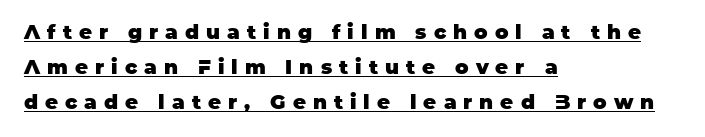
The image shows 20 px bold type, upright; set left-aligned, line spacing 1.74x, unusually wide letter spacing (+0.35 em), underlined.
